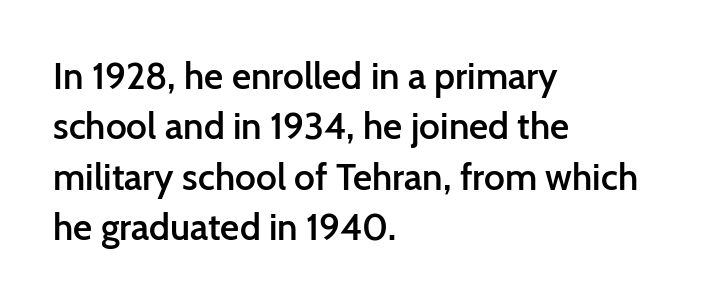
{"serif": "no", "italic": "no", "bold": "semi", "weight": "semibold", "width": "normal", "stroke_contrast": "low", "x_height": "medium", "monospaced": "no", "underline": "no", "align": "left", "line_spacing": "normal", "line_spacing_ratio": 1.36, "letter_spacing": "normal", "letter_spacing_em": 0.0, "glyph_px": 37}
